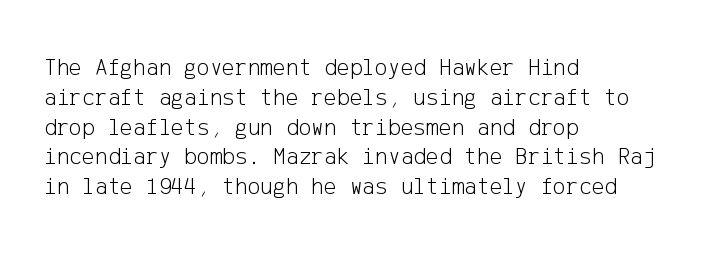
{"italic": "no", "bold": "no", "underline": "no", "align": "left", "line_spacing_ratio": 1.24, "letter_spacing": "normal", "letter_spacing_em": 0.0, "glyph_px": 24}
